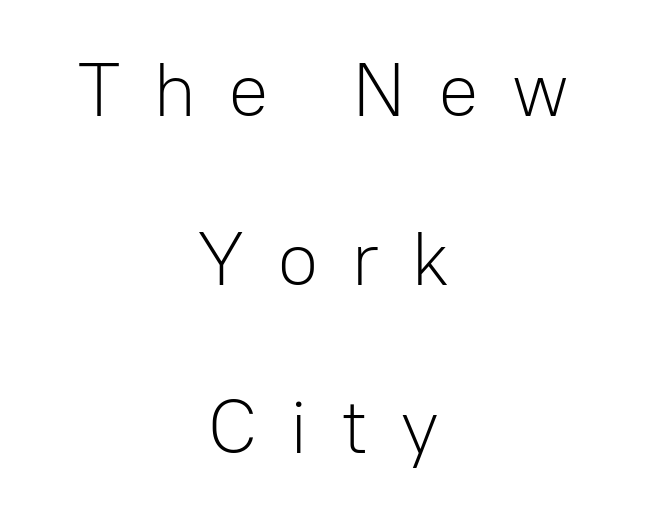
Q: Is the text bold? A: No.
Q: Is the text italic (slanted)? A: No, it is upright.
Q: Is the typeface a serif or a sans-serif typeface? A: Sans-serif.
Q: Is the text underlined? A: No.
Q: How is the paragraph aligned? A: Centered.
Q: Is the spacing between letters normal or unusually wide? A: Unusually wide.
Q: Is the spacing between lines tight, normal or loose? A: Loose.
Q: Width (condensed, normal, or wide)? A: Normal.
Q: Stroke contrast? A: Low.
Q: x-height? A: Medium.
Q: Monospaced? A: No.
